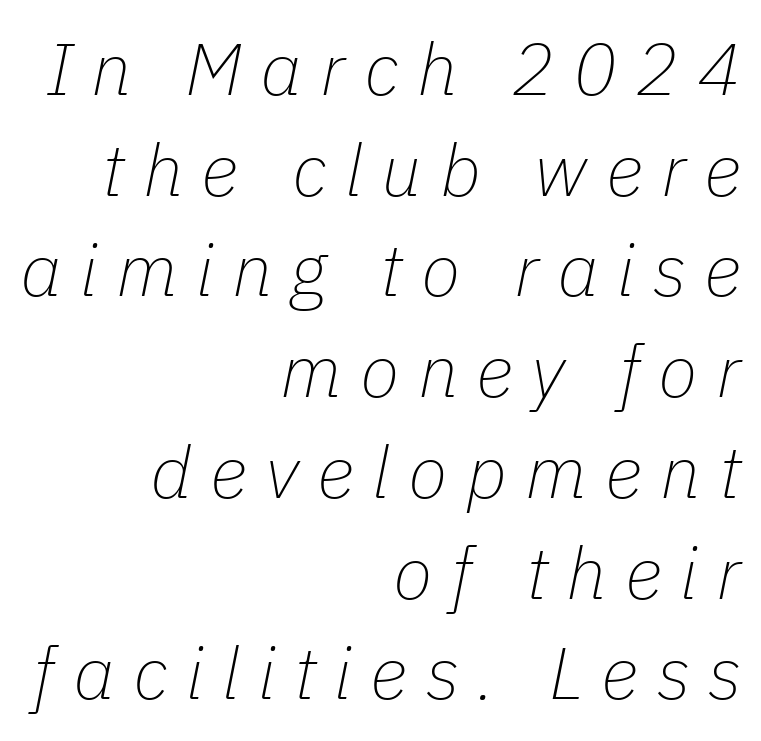
Is this a fixed-width face? No — the glyphs have proportional, varying widths. Counters stay open thanks to moderate or lighter strokes. The string is rendered with underlining switched off. Right-aligned paragraph, ragged on the left. In terms of leading, this rendering sits right in the middle.
